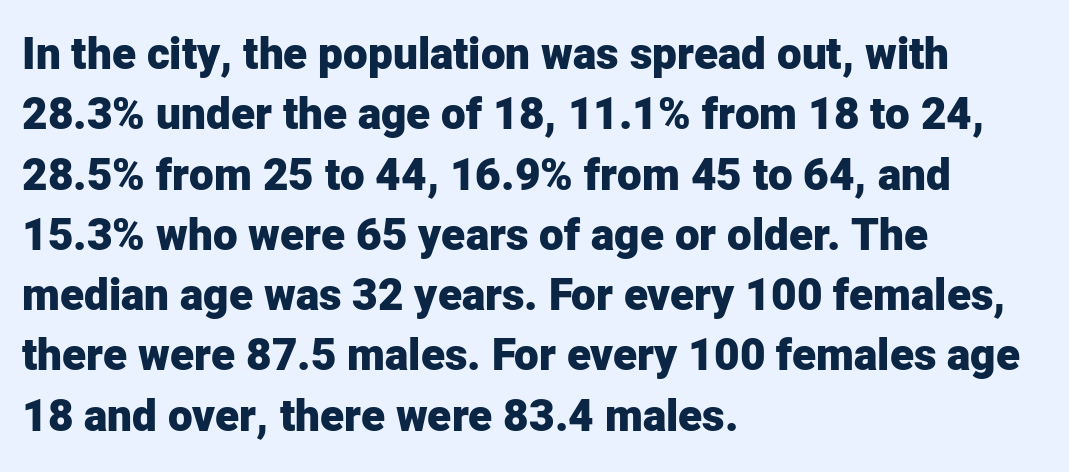
Q: Is the text bold? A: Yes.
Q: Is the text italic (slanted)? A: No, it is upright.
Q: Is the typeface a serif or a sans-serif typeface? A: Sans-serif.
Q: Is the text underlined? A: No.
Q: How is the paragraph aligned? A: Left-aligned.
Q: Is the spacing between letters normal or unusually wide? A: Normal.
Q: Is the spacing between lines tight, normal or loose? A: Normal.
Q: Width (condensed, normal, or wide)? A: Normal.
Q: Stroke contrast? A: Low.
Q: x-height? A: Medium.
Q: Monospaced? A: No.
